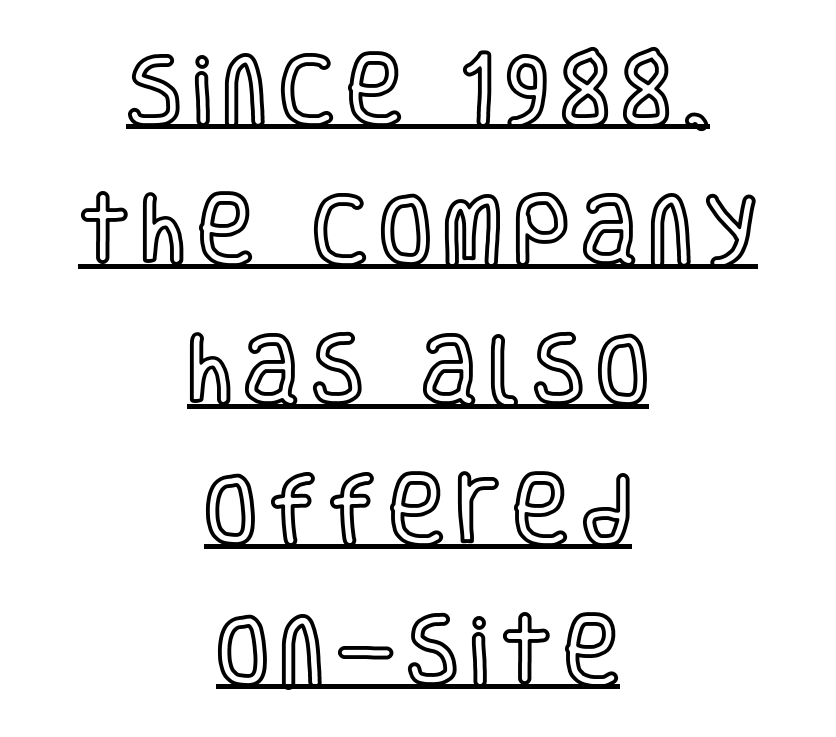
{"italic": "no", "width": "condensed", "x_height": "large", "monospaced": "no", "underline": "yes", "align": "center", "line_spacing_ratio": 1.82, "glyph_px": 77}
